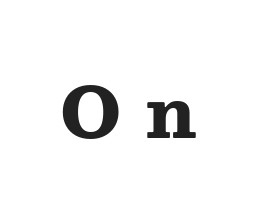
The image shows 69 px heavy, wide serif type, upright; set unusually wide letter spacing (+0.35 em), not underlined; medium stroke contrast and a medium x-height.
